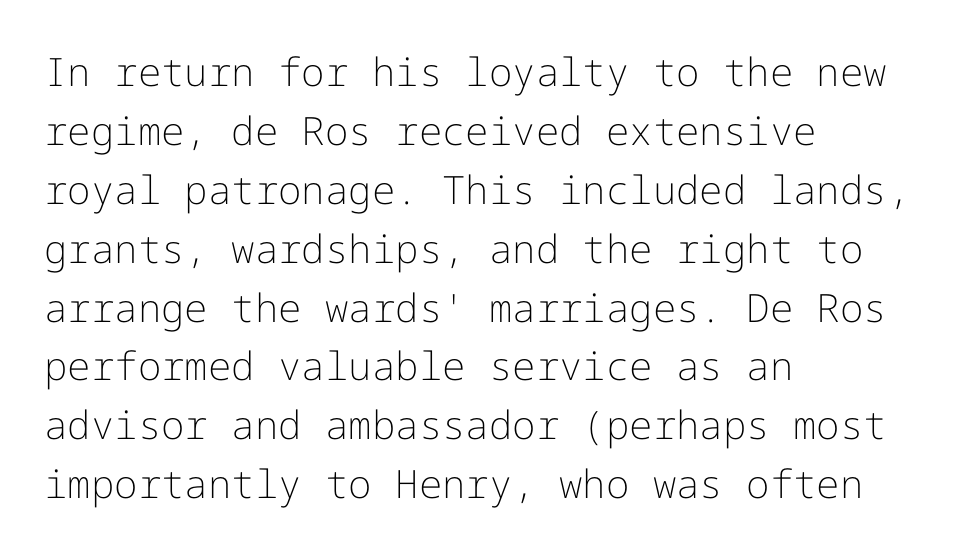
The image shows 39 px light sans-serif type, upright; set left-aligned, normal line spacing (1.51x), normal letter spacing, not underlined; low stroke contrast and a medium x-height.
